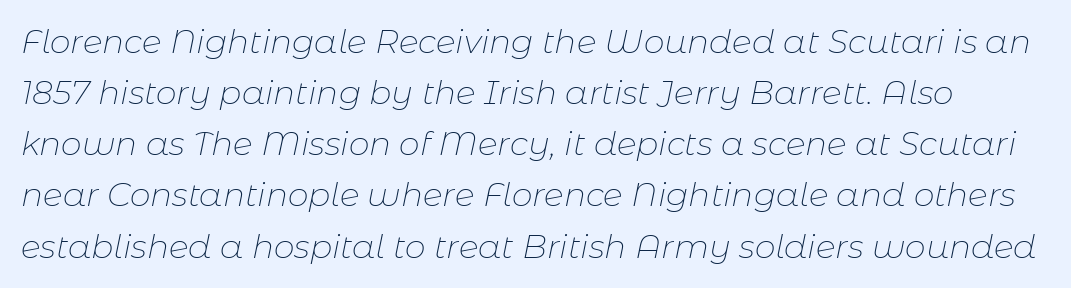
The image shows 33 px thin type, italic (leaning right); set normal line spacing (1.55x), normal letter spacing, not underlined; low stroke contrast and a medium x-height.
